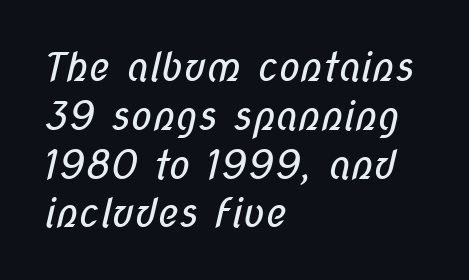
The image shows 40 px regular-weight, condensed sans-serif type; set left-aligned, line spacing 1.22x, normal letter spacing, not underlined; low stroke contrast and a medium x-height.
